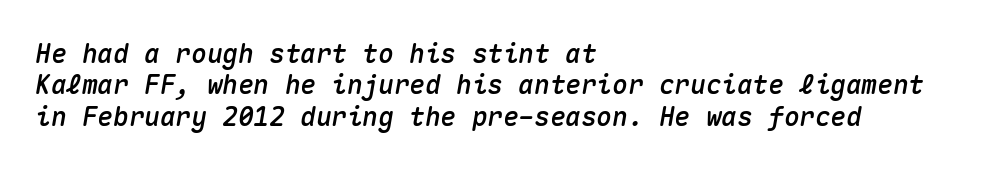
The image shows 26 px text type, italic (leaning right); set left-aligned, line spacing 1.21x, normal letter spacing, not underlined.
